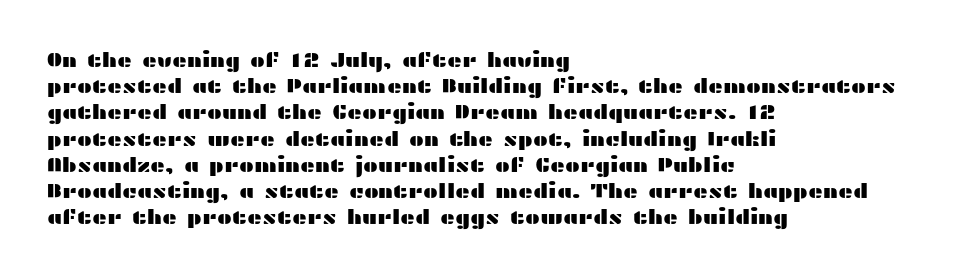
{"italic": "no", "underline": "no", "align": "left", "line_spacing": "normal", "line_spacing_ratio": 1.31, "letter_spacing": "normal", "letter_spacing_em": 0.0, "glyph_px": 20}
